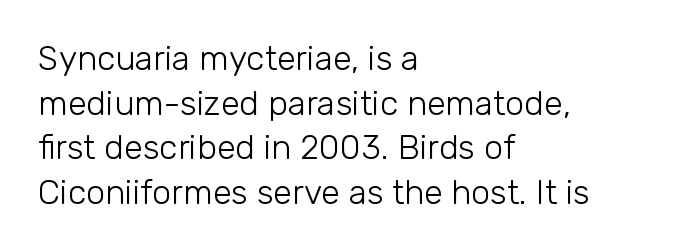
Q: Is the text bold? A: No.
Q: Is the text italic (slanted)? A: No, it is upright.
Q: Is the typeface a serif or a sans-serif typeface? A: Sans-serif.
Q: Is the text underlined? A: No.
Q: How is the paragraph aligned? A: Left-aligned.
Q: Is the spacing between letters normal or unusually wide? A: Normal.
Q: Is the spacing between lines tight, normal or loose? A: Normal.
Q: Width (condensed, normal, or wide)? A: Normal.
Q: Stroke contrast? A: Low.
Q: x-height? A: Medium.
Q: Monospaced? A: No.
